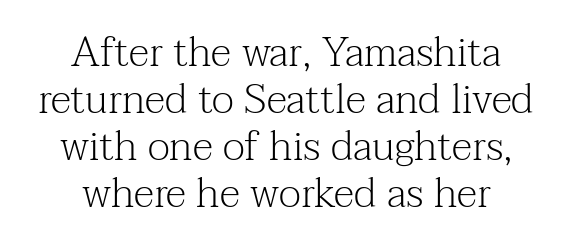
{"serif": "yes", "italic": "no", "bold": "no", "weight": "light", "width": "normal", "stroke_contrast": "medium", "x_height": "medium", "monospaced": "no", "underline": "no", "align": "center", "line_spacing": "tight", "line_spacing_ratio": 1.15, "letter_spacing": "normal", "letter_spacing_em": 0.0, "glyph_px": 41}
